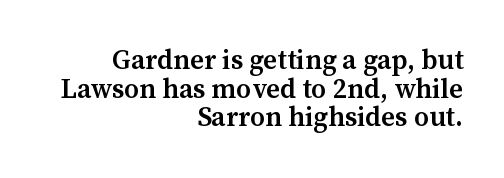
{"italic": "no", "bold": "semi", "underline": "no", "align": "right", "line_spacing": "tight", "line_spacing_ratio": 1.06, "letter_spacing": "normal", "letter_spacing_em": 0.0, "glyph_px": 27}
